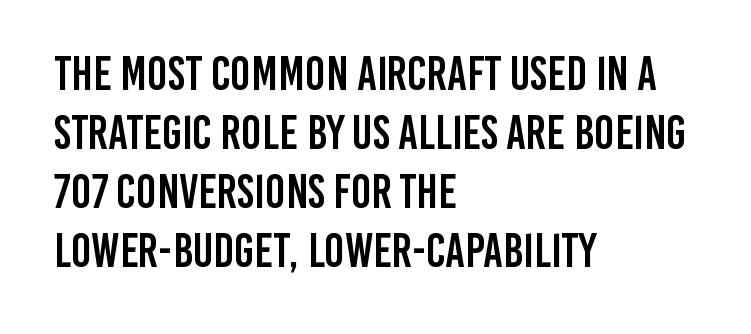
Q: Is the text italic (slanted)? A: No, it is upright.
Q: Is the typeface a serif or a sans-serif typeface? A: Sans-serif.
Q: Is the text underlined? A: No.
Q: How is the paragraph aligned? A: Left-aligned.
Q: Is the spacing between letters normal or unusually wide? A: Normal.
Q: Width (condensed, normal, or wide)? A: Condensed.
Q: Stroke contrast? A: Low.
Q: x-height? A: Large.
Q: Monospaced? A: No.
